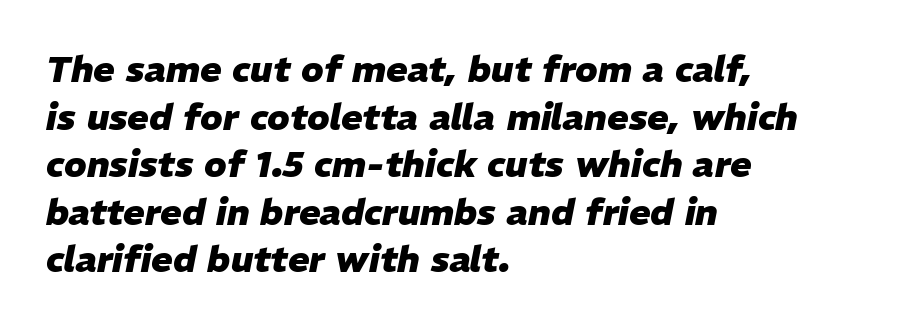
Q: Is the text bold? A: Yes.
Q: Is the text italic (slanted)? A: Yes, it leans right by about 11 degrees.
Q: Is the text underlined? A: No.
Q: How is the paragraph aligned? A: Left-aligned.
Q: Is the spacing between letters normal or unusually wide? A: Normal.
Q: Is the spacing between lines tight, normal or loose? A: Normal.
Q: Width (condensed, normal, or wide)? A: Normal.
Q: Stroke contrast? A: Low.
Q: x-height? A: Medium.
Q: Monospaced? A: No.
